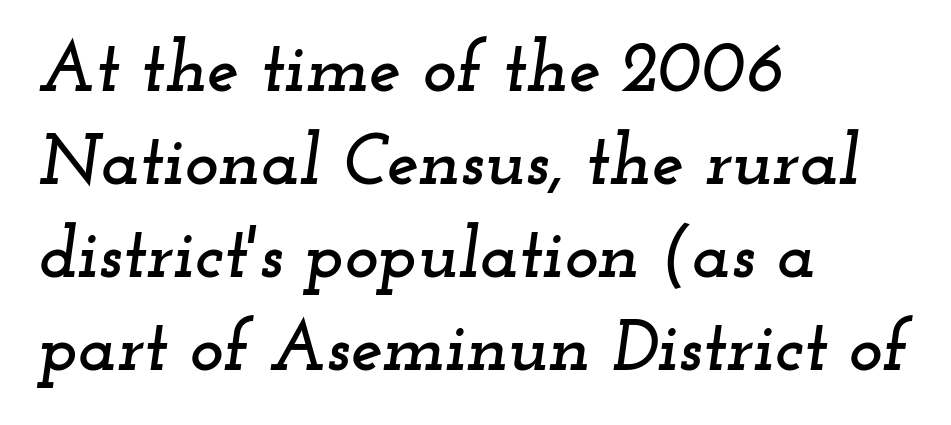
Q: Is the text italic (slanted)? A: Yes, it leans right by about 12 degrees.
Q: Is the typeface a serif or a sans-serif typeface? A: Serif.
Q: Is the text underlined? A: No.
Q: How is the paragraph aligned? A: Left-aligned.
Q: Is the spacing between letters normal or unusually wide? A: Normal.
Q: Is the spacing between lines tight, normal or loose? A: Normal.
Q: Width (condensed, normal, or wide)? A: Wide.
Q: Stroke contrast? A: Low.
Q: x-height? A: Small.
Q: Monospaced? A: No.
